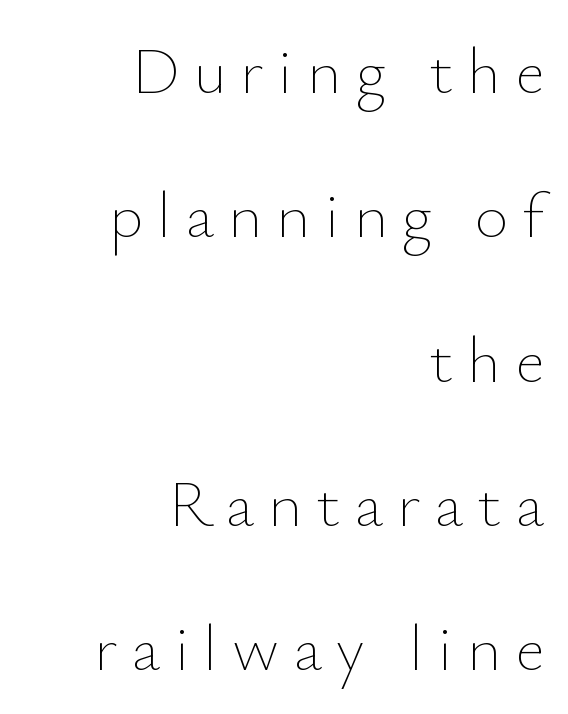
Q: Is the text bold? A: No.
Q: Is the text italic (slanted)? A: No, it is upright.
Q: Is the text underlined? A: No.
Q: How is the paragraph aligned? A: Right-aligned.
Q: Is the spacing between letters normal or unusually wide? A: Unusually wide.
Q: Is the spacing between lines tight, normal or loose? A: Loose.
Q: Width (condensed, normal, or wide)? A: Normal.
Q: Stroke contrast? A: Low.
Q: x-height? A: Small.
Q: Monospaced? A: No.
